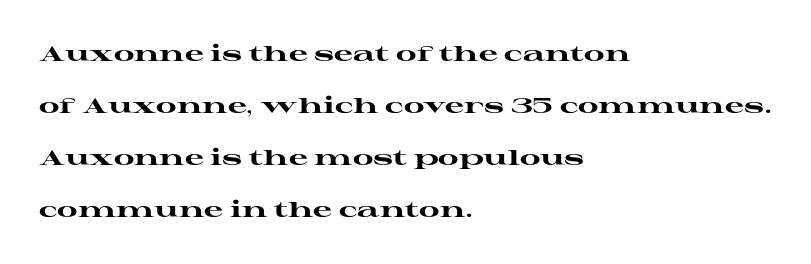
Q: Is the text bold? A: Yes.
Q: Is the text italic (slanted)? A: No, it is upright.
Q: Is the text underlined? A: No.
Q: How is the paragraph aligned? A: Left-aligned.
Q: Is the spacing between letters normal or unusually wide? A: Normal.
Q: Is the spacing between lines tight, normal or loose? A: Loose.
